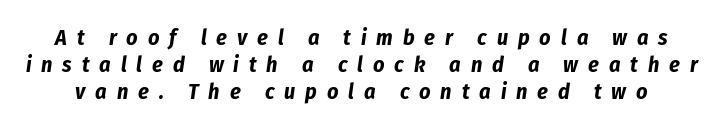
The image shows 22 px bold type, italic (leaning right); set line spacing 1.23x, unusually wide letter spacing (+0.45 em), not underlined.
